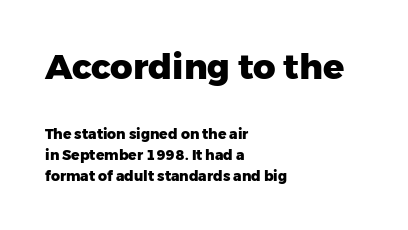
Q: Is the text bold? A: Yes.
Q: Is the text italic (slanted)? A: No, it is upright.
Q: Is the typeface a serif or a sans-serif typeface? A: Sans-serif.
Q: Is the text underlined? A: No.
Q: How is the paragraph aligned? A: Left-aligned.
Q: Is the spacing between letters normal or unusually wide? A: Normal.
Q: Is the spacing between lines tight, normal or loose? A: Normal.
Q: Which block of text is set in a larger size, the first (top) or the second (bottom)? A: The first (top) one.
Q: Width (condensed, normal, or wide)? A: Normal.
Q: Stroke contrast? A: Low.
Q: x-height? A: Medium.
Q: Monospaced? A: No.
